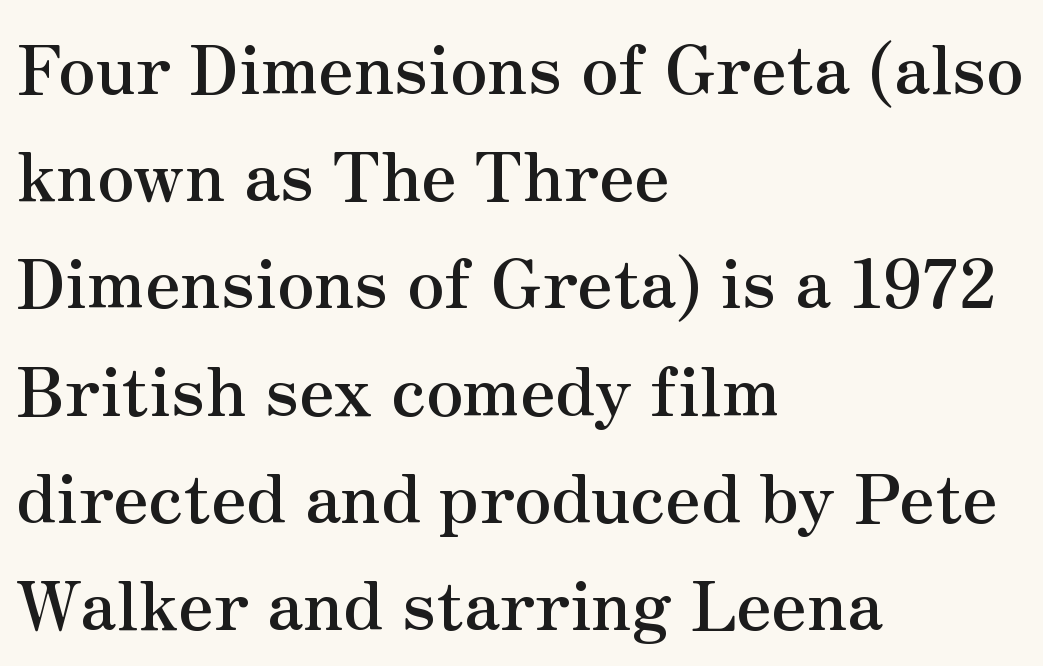
No italicization has been applied; the sample stays upright. Underlining? Definitely not there. The lines are quadded left. Weight: bold. The letters sit at their default tracking, neither squeezed nor spread. You can tell from the footed stems that serif type was used.
